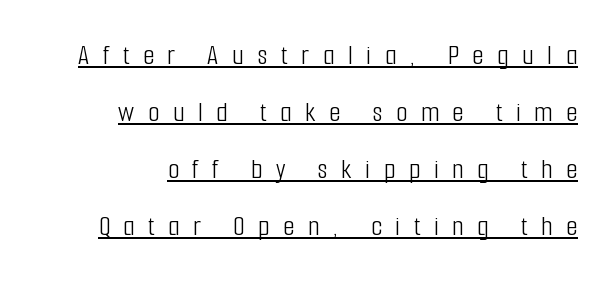
The image shows 29 px light, condensed sans-serif type, upright; set right-aligned, loose line spacing (1.96x), unusually wide letter spacing (+0.47 em), underlined; low stroke contrast and a medium x-height.
